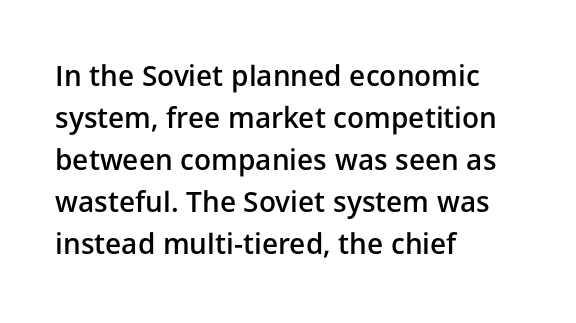
{"serif": "no", "italic": "no", "bold": "semi", "weight": "semibold", "width": "normal", "stroke_contrast": "low", "x_height": "medium", "monospaced": "no", "underline": "no", "align": "left", "line_spacing": "normal", "line_spacing_ratio": 1.5, "letter_spacing": "normal", "letter_spacing_em": 0.0, "glyph_px": 28}
